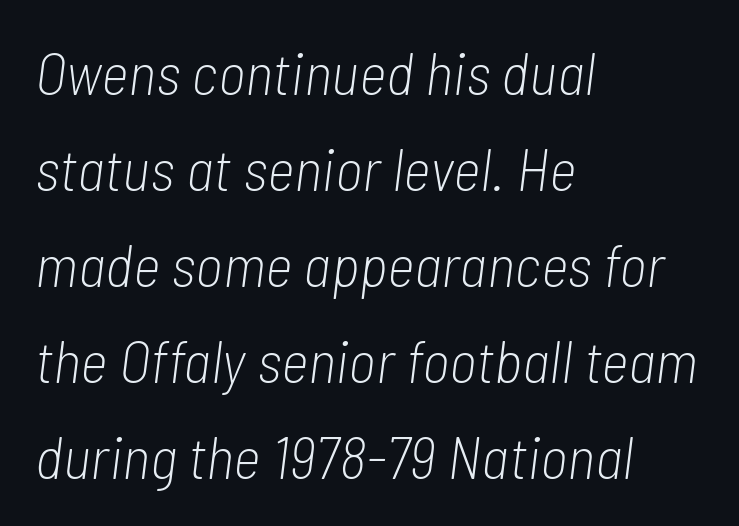
Would a proofreader flag this as italicized? Yes. Nothing unusual about the tracking: characters are spaced as the font intends. Interline gaps are of average width in this sample. Unbolded letterforms with no extra heft. The space directly below the letters is spotless.
